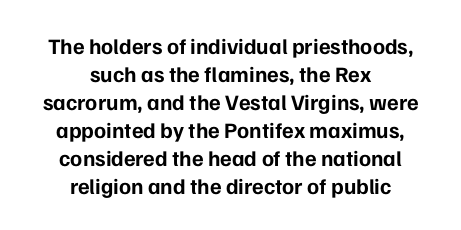
{"italic": "no", "bold": "yes", "underline": "no", "align": "center", "line_spacing": "normal", "line_spacing_ratio": 1.27, "letter_spacing": "normal", "letter_spacing_em": 0.0, "glyph_px": 22}
